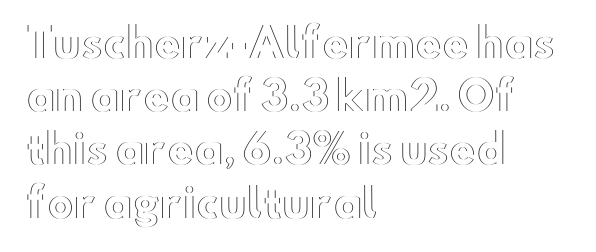
The letters advance in unequal steps, a hallmark of proportional type. Only glyphs here, with clear space below each row. Rendered with straight, roman letterforms. Spacing between characters is what you'd get straight out of the box. What's the leading like? Ordinary, nothing unusual.
